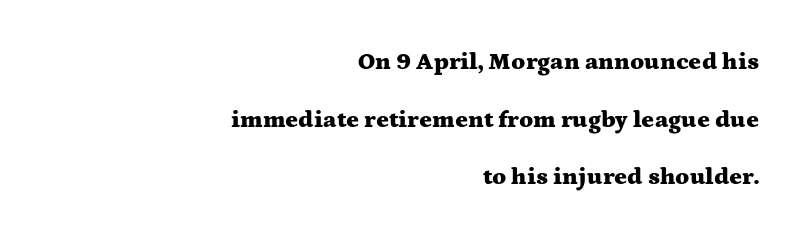
The image shows 24 px bold type, upright; set right-aligned, loose line spacing (2.4x), normal letter spacing, not underlined.
